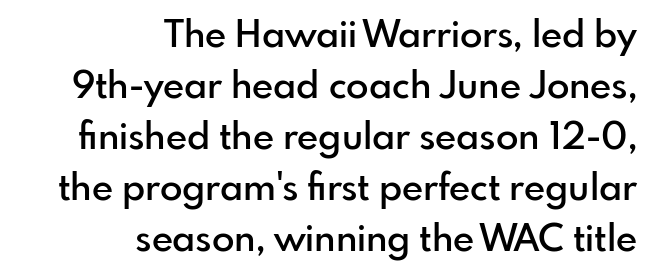
The image shows 37 px semibold sans-serif type, upright; set right-aligned, normal line spacing (1.38x), normal letter spacing, not underlined; low stroke contrast and a small x-height.
